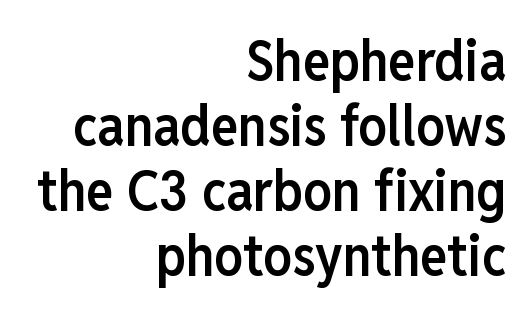
Q: Is the text bold? A: Semi-bold.
Q: Is the text italic (slanted)? A: No, it is upright.
Q: Is the typeface a serif or a sans-serif typeface? A: Sans-serif.
Q: Is the text underlined? A: No.
Q: How is the paragraph aligned? A: Right-aligned.
Q: Is the spacing between letters normal or unusually wide? A: Normal.
Q: Is the spacing between lines tight, normal or loose? A: Tight.
Q: Width (condensed, normal, or wide)? A: Condensed.
Q: Stroke contrast? A: Low.
Q: x-height? A: Medium.
Q: Monospaced? A: No.
